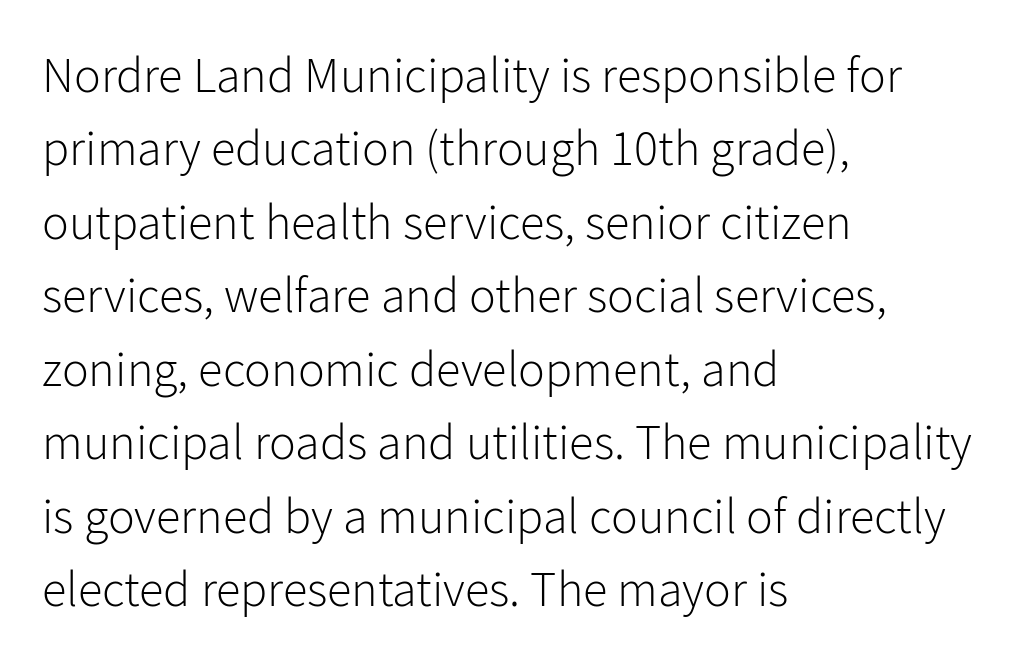
Serif or sans? Sans — the stroke terminals are bare. Letter spacing: default. You could not count columns in this text — the font is proportionally spaced. What's the leading like? Ordinary, nothing unusual.
